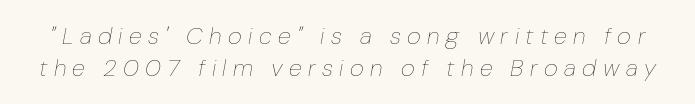
Q: Is the text bold? A: No.
Q: Is the text italic (slanted)? A: Yes, it leans right by about 10 degrees.
Q: Is the text underlined? A: No.
Q: Is the spacing between letters normal or unusually wide? A: Unusually wide.
Q: Is the spacing between lines tight, normal or loose? A: Normal.
